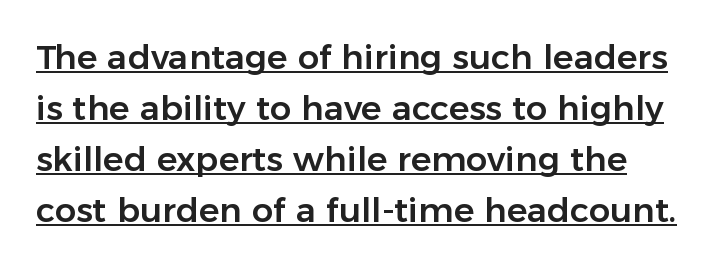
Letter spacing: default. Here the designer chose a conventional face with non-uniform glyph widths. This sample carries an underscore along the baseline area. Normally led — the rows are evenly, conventionally spaced. These lines are composed in type without serifs. The type sits square on the baseline with zero lean.
